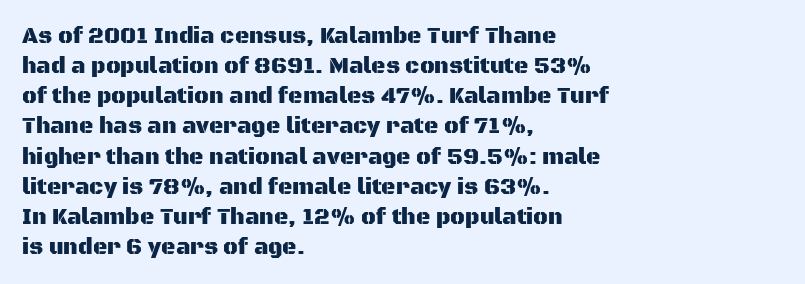
Q: Is the text italic (slanted)? A: No, it is upright.
Q: Is the text underlined? A: No.
Q: How is the paragraph aligned? A: Left-aligned.
Q: Is the spacing between letters normal or unusually wide? A: Normal.
Q: Is the spacing between lines tight, normal or loose? A: Normal.
